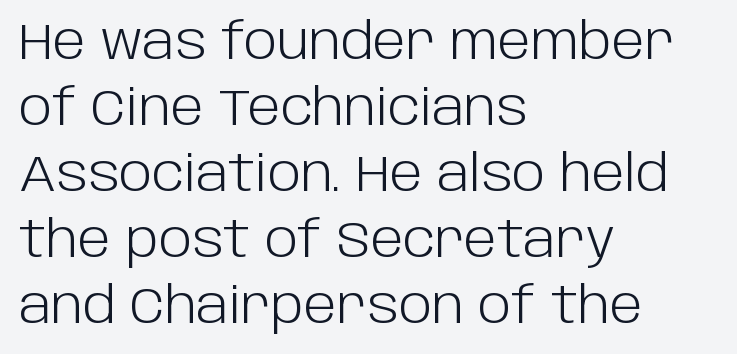
The image shows 50 px light sans-serif type, upright; set left-aligned, normal line spacing (1.32x), normal letter spacing, not underlined; low stroke contrast and a large x-height.
